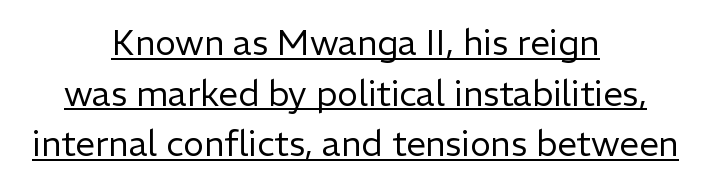
Look at the bottom of the vertical strokes: they stop flat, with no serifs. Horizontal alignment here is central, giving a formal, balanced look. Stem width sits at or under what a default text font uses. This sample keeps an unexceptional amount of space between lines.
